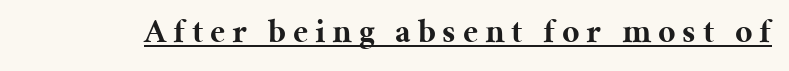
Q: Is the text bold? A: Yes.
Q: Is the text italic (slanted)? A: No, it is upright.
Q: Is the typeface a serif or a sans-serif typeface? A: Serif.
Q: Is the text underlined? A: Yes.
Q: Is the spacing between letters normal or unusually wide? A: Unusually wide.
Q: Width (condensed, normal, or wide)? A: Normal.
Q: Stroke contrast? A: Medium.
Q: x-height? A: Medium.
Q: Monospaced? A: No.
